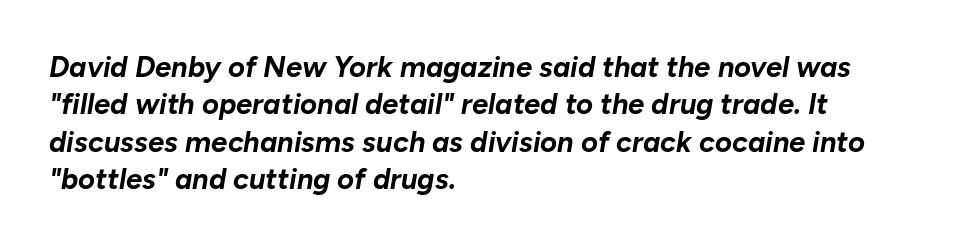
The image shows 29 px bold type, italic (leaning right); set left-aligned, normal line spacing (1.29x), normal letter spacing, not underlined; low stroke contrast and a medium x-height.
